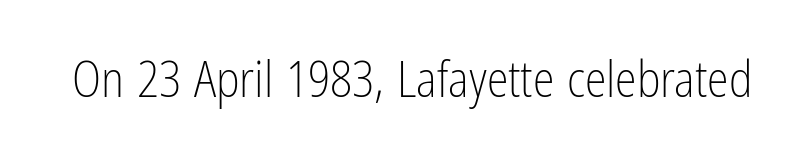
Q: Is the text bold? A: No.
Q: Is the text italic (slanted)? A: No, it is upright.
Q: Is the typeface a serif or a sans-serif typeface? A: Sans-serif.
Q: Is the text underlined? A: No.
Q: Is the spacing between letters normal or unusually wide? A: Normal.
Q: Width (condensed, normal, or wide)? A: Condensed.
Q: Stroke contrast? A: Low.
Q: x-height? A: Medium.
Q: Monospaced? A: No.
